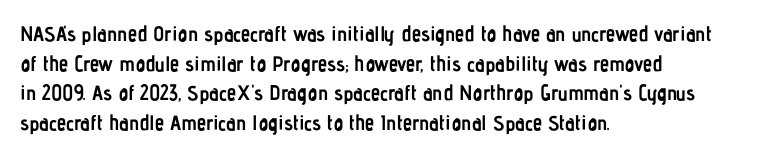
Q: Is the text bold? A: Yes.
Q: Is the text italic (slanted)? A: No, it is upright.
Q: Is the text underlined? A: No.
Q: How is the paragraph aligned? A: Left-aligned.
Q: Is the spacing between letters normal or unusually wide? A: Normal.
Q: Is the spacing between lines tight, normal or loose? A: Normal.
